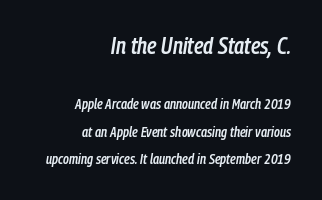
{"italic": "yes", "lean": "right", "slant_degrees": 9, "bold": "semi", "underline": "no", "align": "right", "line_spacing": "loose", "line_spacing_ratio": 1.98, "letter_spacing": "normal", "letter_spacing_em": 0.0, "larger_block": "first", "size_ratio": 1.64, "glyph_px": 23}
